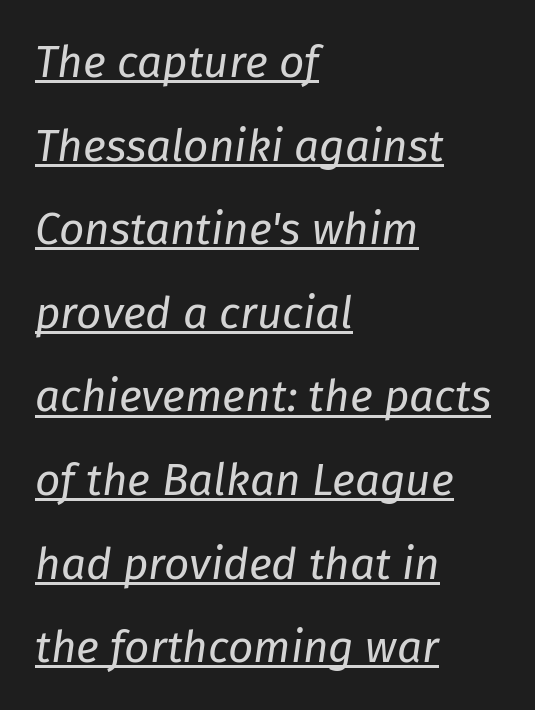
{"italic": "yes", "lean": "right", "slant_degrees": 8, "bold": "no", "weight": "regular", "width": "normal", "stroke_contrast": "low", "x_height": "medium", "monospaced": "no", "underline": "yes", "align": "left", "line_spacing": "loose", "line_spacing_ratio": 1.9, "letter_spacing": "normal", "letter_spacing_em": 0.0, "glyph_px": 44}
